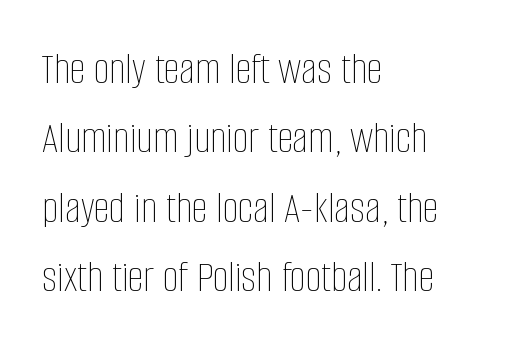
{"italic": "no", "bold": "no", "weight": "thin", "width": "condensed", "stroke_contrast": "low", "x_height": "large", "monospaced": "no", "underline": "no", "align": "left", "line_spacing": "normal", "line_spacing_ratio": 1.54, "letter_spacing": "normal", "letter_spacing_em": 0.0, "glyph_px": 45}
